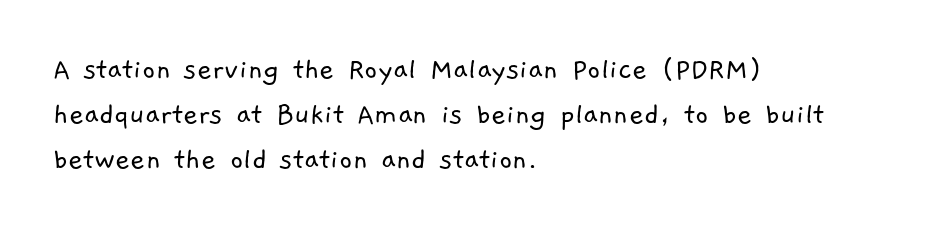
Q: Is the text bold? A: No.
Q: Is the typeface a serif or a sans-serif typeface? A: Sans-serif.
Q: Is the text underlined? A: No.
Q: How is the paragraph aligned? A: Left-aligned.
Q: Is the spacing between letters normal or unusually wide? A: Normal.
Q: Is the spacing between lines tight, normal or loose? A: Normal.
Q: Width (condensed, normal, or wide)? A: Normal.
Q: Stroke contrast? A: Low.
Q: x-height? A: Medium.
Q: Monospaced? A: No.
